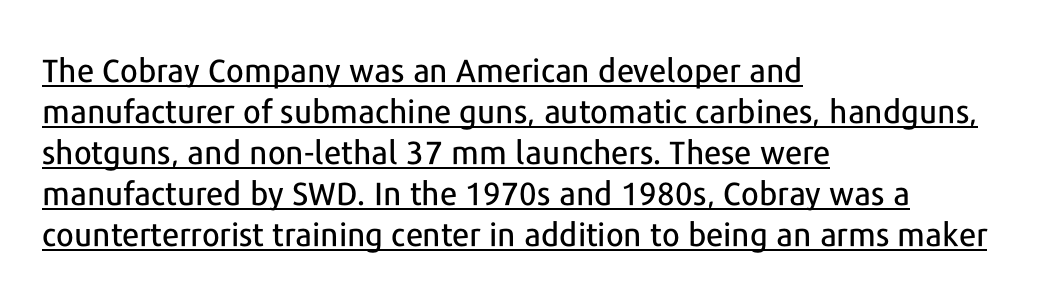
{"serif": "no", "italic": "no", "width": "normal", "stroke_contrast": "low", "x_height": "medium", "monospaced": "no", "underline": "yes", "align": "left", "line_spacing": "normal", "line_spacing_ratio": 1.28, "letter_spacing": "normal", "letter_spacing_em": 0.0, "glyph_px": 32}
